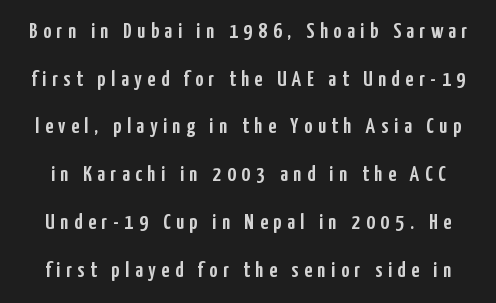
The image shows 22 px text type, upright; set loose line spacing (2.17x), unusually wide letter spacing (+0.26 em), not underlined.
